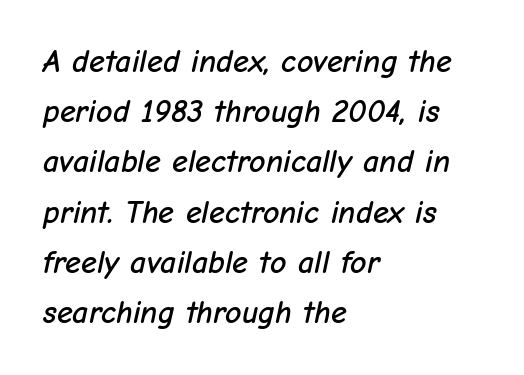
The image shows 32 px text type, italic (leaning right); set left-aligned, normal line spacing (1.57x), normal letter spacing, not underlined; low stroke contrast and a medium x-height.
